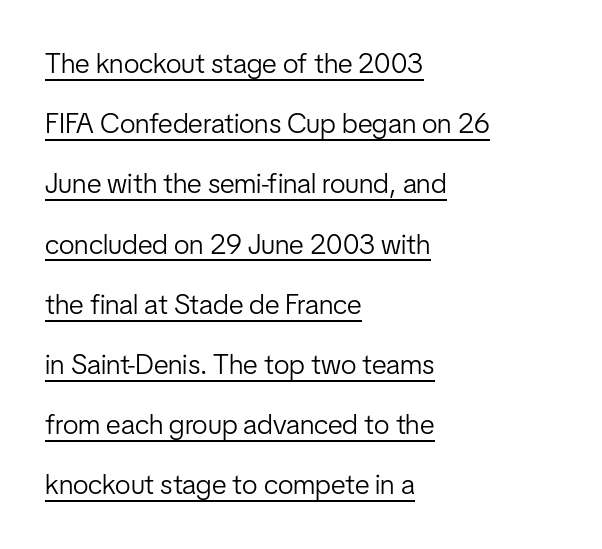
{"serif": "no", "italic": "no", "bold": "no", "weight": "light", "width": "condensed", "stroke_contrast": "low", "x_height": "medium", "monospaced": "no", "underline": "yes", "align": "left", "line_spacing": "loose", "line_spacing_ratio": 2.15, "letter_spacing": "normal", "letter_spacing_em": 0.0, "glyph_px": 28}
